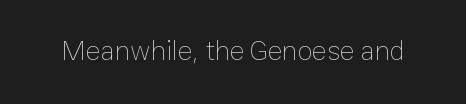
{"italic": "no", "bold": "no", "weight": "thin", "width": "normal", "stroke_contrast": "low", "x_height": "medium", "monospaced": "no", "underline": "no", "letter_spacing": "normal", "letter_spacing_em": 0.0, "glyph_px": 28}
